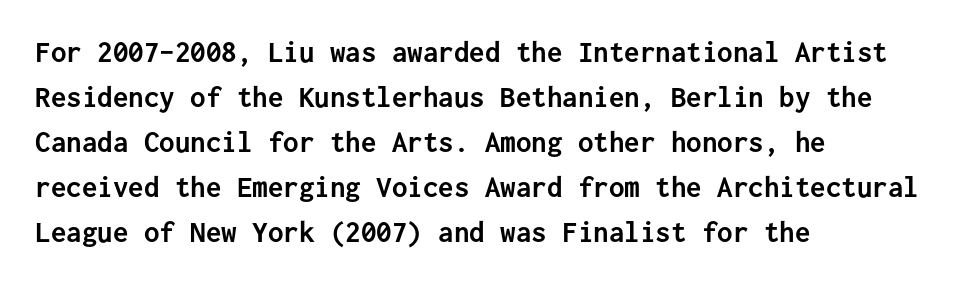
This sample has the even, mechanical cadence of fixed-width lettering. Style check: upright. These lines carry a lot of weight — the face is fully bold. Look at the bottom of the vertical strokes: they stop flat, with no serifs.
